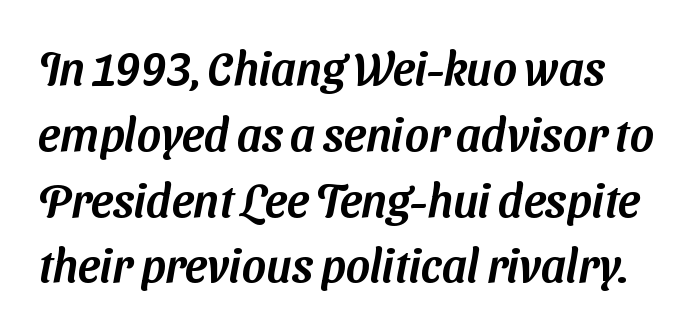
Q: Is the typeface a serif or a sans-serif typeface? A: Sans-serif.
Q: Is the text underlined? A: No.
Q: Is the spacing between letters normal or unusually wide? A: Normal.
Q: Is the spacing between lines tight, normal or loose? A: Normal.
Q: Width (condensed, normal, or wide)? A: Normal.
Q: Stroke contrast? A: Medium.
Q: x-height? A: Medium.
Q: Monospaced? A: No.
